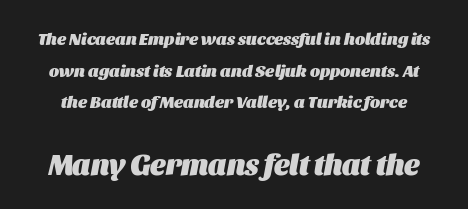
{"italic": "yes", "lean": "right", "slant_degrees": 11, "bold": "yes", "weight": "heavy", "width": "normal", "stroke_contrast": "medium", "x_height": "large", "monospaced": "no", "underline": "no", "line_spacing_ratio": 1.86, "letter_spacing": "normal", "letter_spacing_em": 0.0, "larger_block": "second", "size_ratio": 1.71, "glyph_px": 29}
